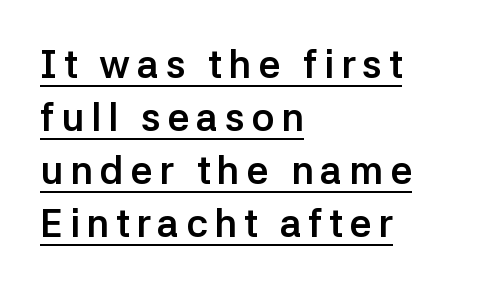
{"serif": "no", "italic": "no", "bold": "yes", "weight": "semibold", "width": "normal", "stroke_contrast": "low", "x_height": "medium", "monospaced": "no", "underline": "yes", "align": "left", "line_spacing": "normal", "line_spacing_ratio": 1.36, "glyph_px": 39}
